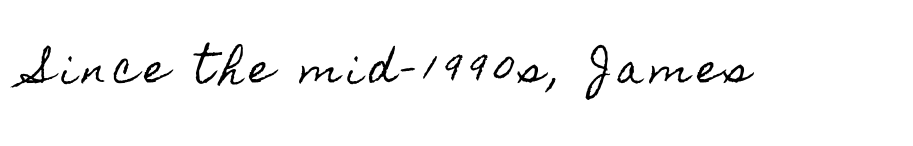
{"width": "condensed", "x_height": "small", "monospaced": "no", "underline": "no", "glyph_px": 39}
